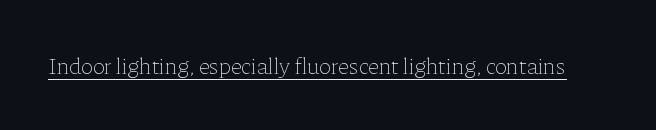
Students, observe the line beneath the letters — that is underlining. You can tell it's not italic because the verticals are truly vertical. Stems here are at most as thick as an everyday book face. Between one letter and the next there's only the usual sliver of space.
